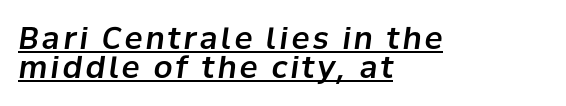
Q: Is the text italic (slanted)? A: Yes, it leans right by about 8 degrees.
Q: Is the text underlined? A: Yes.
Q: How is the paragraph aligned? A: Left-aligned.
Q: Is the spacing between lines tight, normal or loose? A: Tight.
Q: Width (condensed, normal, or wide)? A: Normal.
Q: Stroke contrast? A: Low.
Q: x-height? A: Medium.
Q: Monospaced? A: No.
